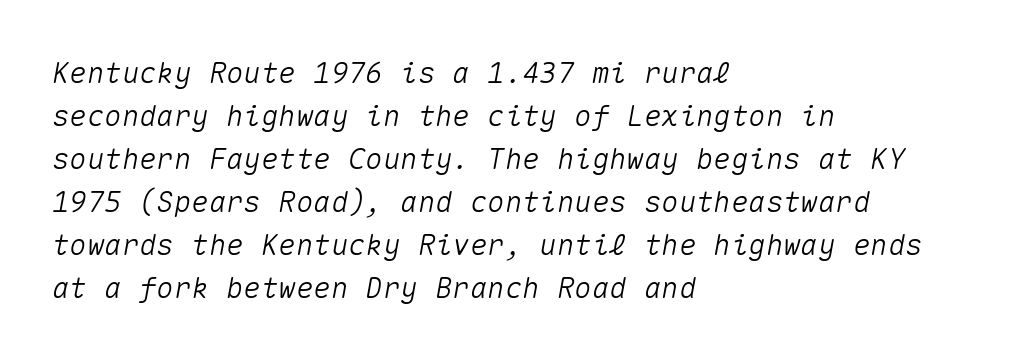
Q: Is the text italic (slanted)? A: Yes, it leans right by about 10 degrees.
Q: Is the text underlined? A: No.
Q: How is the paragraph aligned? A: Left-aligned.
Q: Is the spacing between letters normal or unusually wide? A: Normal.
Q: Is the spacing between lines tight, normal or loose? A: Normal.
Q: Width (condensed, normal, or wide)? A: Normal.
Q: Stroke contrast? A: Medium.
Q: x-height? A: Medium.
Q: Monospaced? A: Yes.
